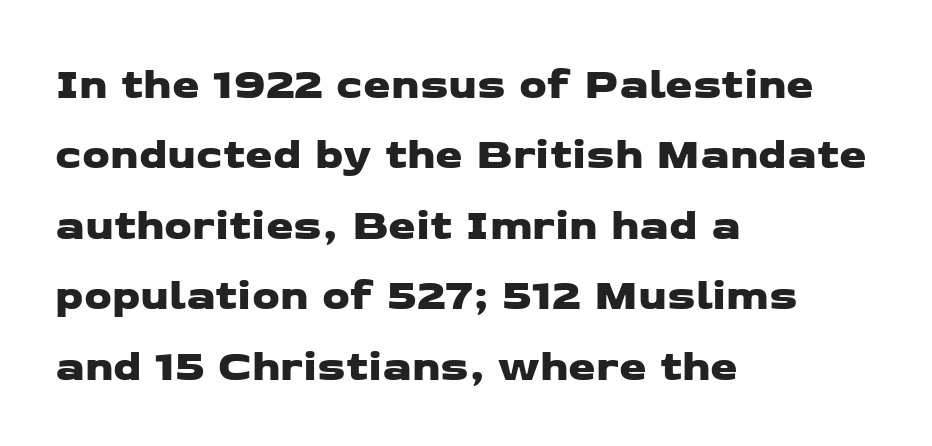
The image shows 44 px wide sans-serif type; set left-aligned, normal line spacing (1.6x), normal letter spacing, not underlined; low stroke contrast and a medium x-height.
